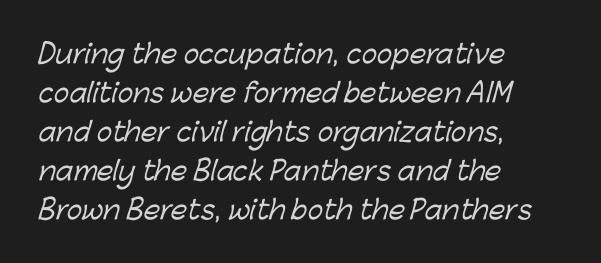
Interline gaps are of average width in this sample. This rendering leaves character spacing at its baseline value. Beneath every word, the page is bare. This sample is left-justified, so line endings fall wherever the words run out.
